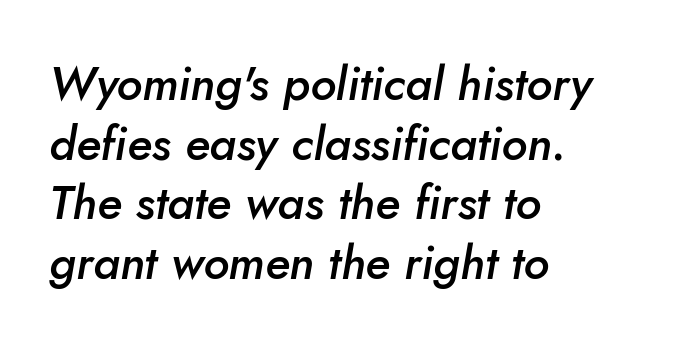
Q: Is the text bold? A: Semi-bold.
Q: Is the text italic (slanted)? A: Yes, it leans right by about 10 degrees.
Q: Is the text underlined? A: No.
Q: How is the paragraph aligned? A: Left-aligned.
Q: Is the spacing between letters normal or unusually wide? A: Normal.
Q: Is the spacing between lines tight, normal or loose? A: Normal.
Q: Width (condensed, normal, or wide)? A: Normal.
Q: Stroke contrast? A: Low.
Q: x-height? A: Small.
Q: Monospaced? A: No.
